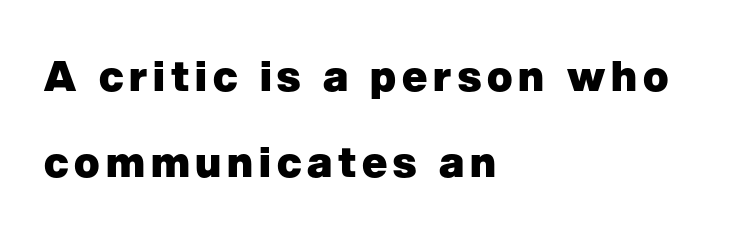
{"serif": "no", "italic": "no", "bold": "yes", "weight": "heavy", "width": "normal", "stroke_contrast": "low", "x_height": "medium", "monospaced": "no", "underline": "no", "align": "left", "line_spacing": "loose", "line_spacing_ratio": 2.04, "glyph_px": 42}
